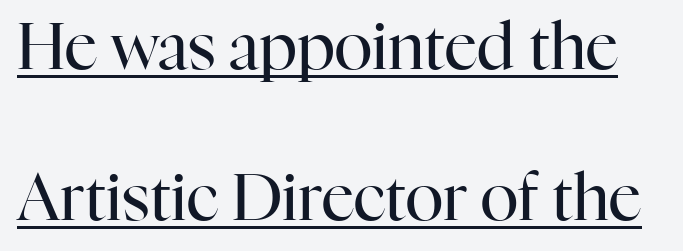
The image shows 64 px regular-weight serif type, upright; set loose line spacing (2.36x), normal letter spacing, underlined; high stroke contrast and a medium x-height.
